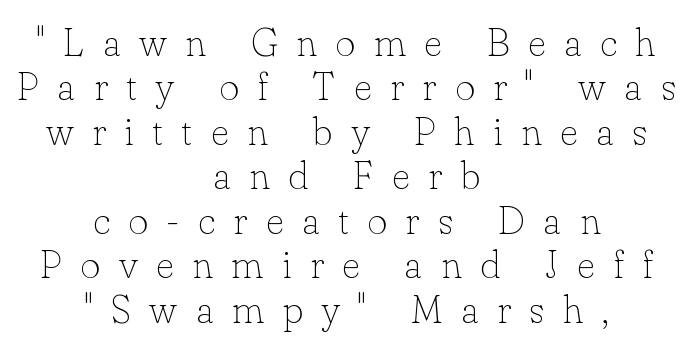
Q: Is the text bold? A: No.
Q: Is the text italic (slanted)? A: No, it is upright.
Q: Is the typeface a serif or a sans-serif typeface? A: Serif.
Q: Is the text underlined? A: No.
Q: How is the paragraph aligned? A: Centered.
Q: Is the spacing between letters normal or unusually wide? A: Unusually wide.
Q: Is the spacing between lines tight, normal or loose? A: Tight.
Q: Width (condensed, normal, or wide)? A: Normal.
Q: Stroke contrast? A: Low.
Q: x-height? A: Small.
Q: Monospaced? A: No.
